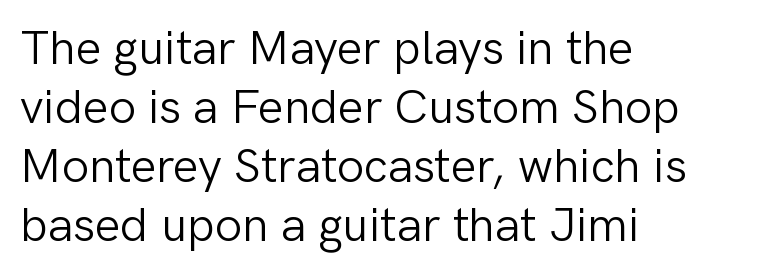
Q: Is the text bold? A: No.
Q: Is the text italic (slanted)? A: No, it is upright.
Q: Is the typeface a serif or a sans-serif typeface? A: Sans-serif.
Q: Is the text underlined? A: No.
Q: How is the paragraph aligned? A: Left-aligned.
Q: Is the spacing between letters normal or unusually wide? A: Normal.
Q: Width (condensed, normal, or wide)? A: Normal.
Q: Stroke contrast? A: Low.
Q: x-height? A: Medium.
Q: Monospaced? A: No.
